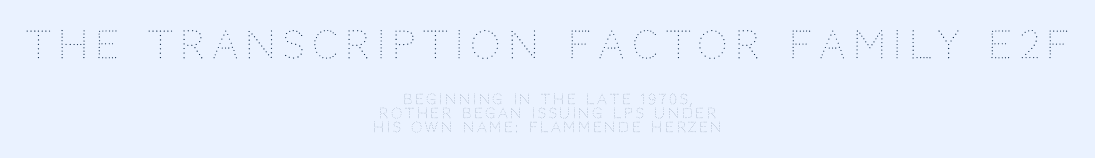
Q: Is the text bold? A: No.
Q: Is the text italic (slanted)? A: No, it is upright.
Q: Is the text underlined? A: No.
Q: How is the paragraph aligned? A: Centered.
Q: Is the spacing between lines tight, normal or loose? A: Tight.
Q: Which block of text is set in a larger size, the first (top) or the second (bottom)? A: The first (top) one.
Q: Width (condensed, normal, or wide)? A: Normal.
Q: Stroke contrast? A: Medium.
Q: x-height? A: Large.
Q: Monospaced? A: No.
